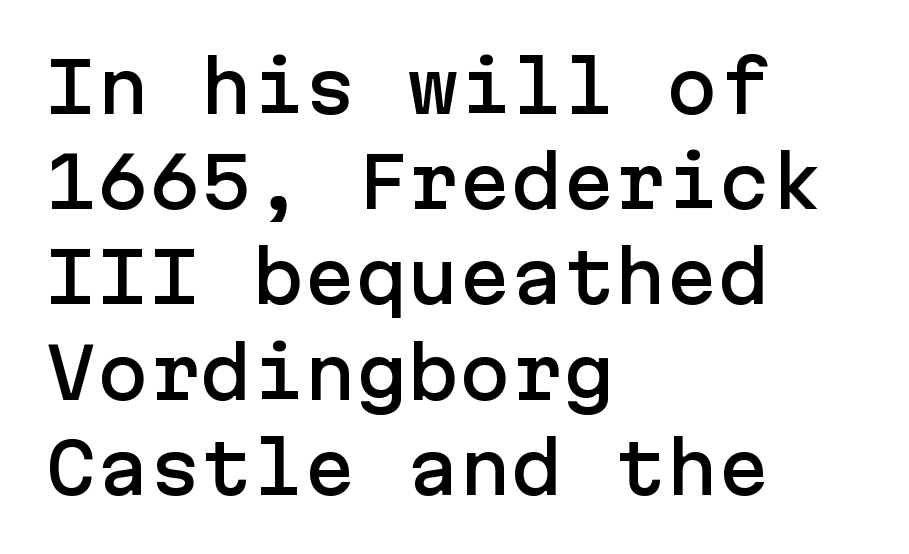
{"serif": "no", "italic": "no", "width": "normal", "stroke_contrast": "low", "x_height": "medium", "underline": "no", "align": "left", "line_spacing": "normal", "line_spacing_ratio": 1.38, "letter_spacing": "normal", "letter_spacing_em": 0.0, "glyph_px": 69}
